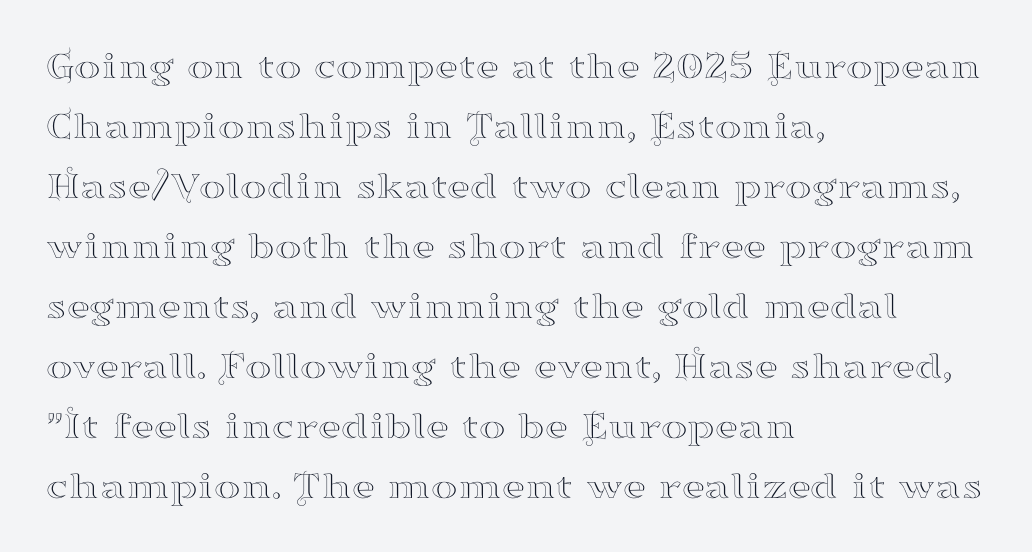
{"serif": "yes", "italic": "no", "width": "wide", "stroke_contrast": "high", "x_height": "small", "monospaced": "no", "underline": "no", "align": "left", "line_spacing": "normal", "line_spacing_ratio": 1.5, "letter_spacing": "normal", "letter_spacing_em": 0.0, "glyph_px": 40}
